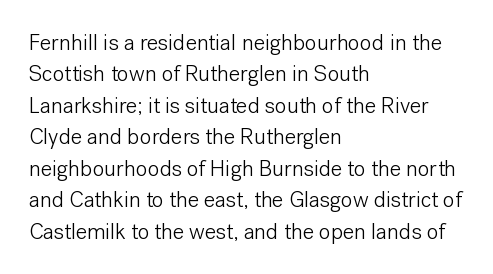
The image shows 22 px text type, upright; set left-aligned, normal line spacing (1.43x), normal letter spacing, not underlined.
